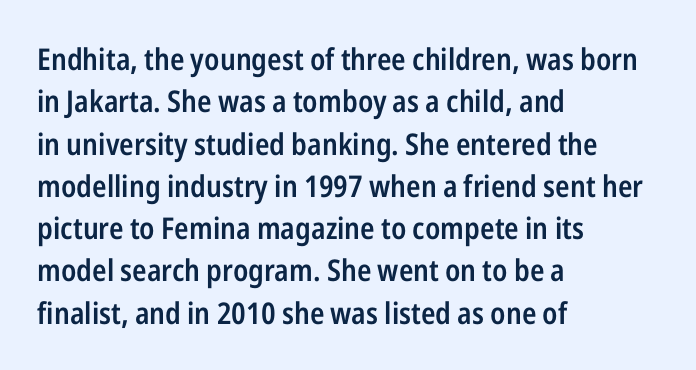
Words appear dense and cohesive because spacing is normal. Alignment: flush left. Glance below the letters and you will spot only blank space. If you drew a line through each stem, it would be perfectly vertical.
